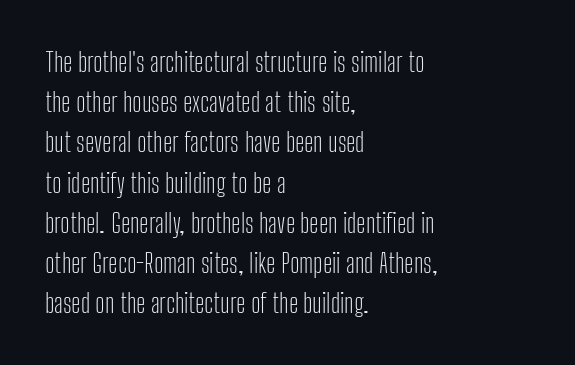
The image shows 27 px text type, upright; set left-aligned, normal line spacing (1.49x), normal letter spacing, not underlined.
